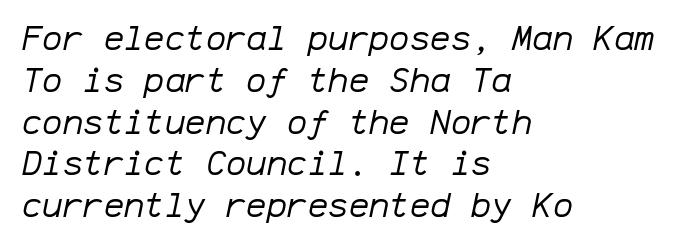
{"italic": "yes", "lean": "right", "slant_degrees": 12, "bold": "no", "weight": "regular", "width": "normal", "stroke_contrast": "low", "x_height": "medium", "monospaced": "yes", "underline": "no", "align": "left", "line_spacing_ratio": 1.23, "letter_spacing": "normal", "letter_spacing_em": 0.0, "glyph_px": 34}
